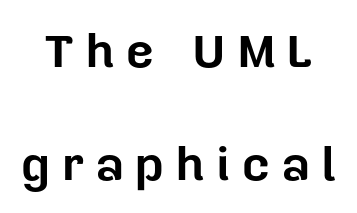
{"serif": "no", "italic": "no", "bold": "yes", "weight": "bold", "width": "normal", "stroke_contrast": "low", "x_height": "medium", "monospaced": "no", "underline": "no", "line_spacing": "loose", "line_spacing_ratio": 2.35, "letter_spacing": "wide", "letter_spacing_em": 0.25, "glyph_px": 48}
